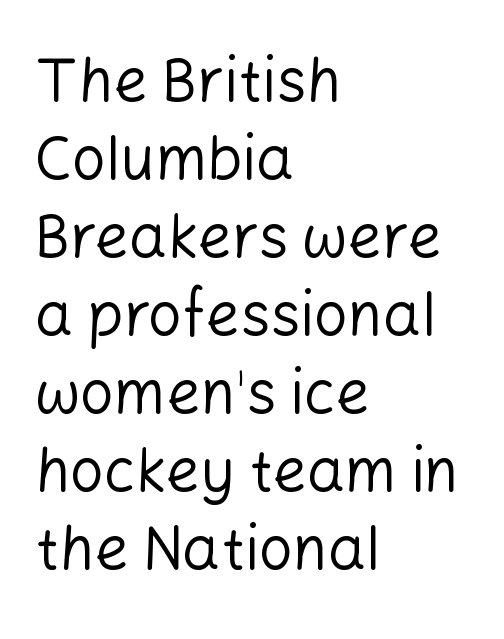
{"serif": "no", "italic": "no", "bold": "no", "weight": "regular", "width": "normal", "stroke_contrast": "low", "x_height": "medium", "monospaced": "no", "underline": "no", "align": "left", "line_spacing": "normal", "line_spacing_ratio": 1.3, "letter_spacing": "normal", "letter_spacing_em": 0.0, "glyph_px": 60}
